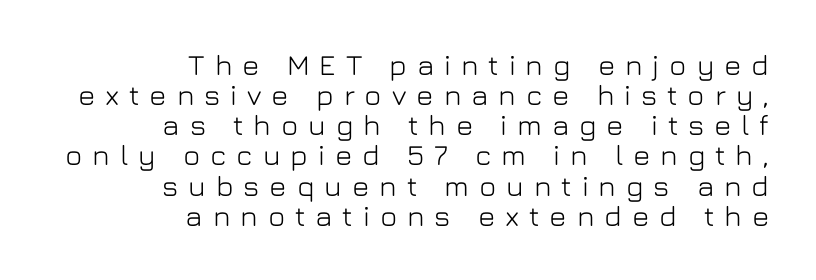
{"serif": "no", "italic": "no", "width": "normal", "stroke_contrast": "low", "x_height": "medium", "monospaced": "no", "underline": "no", "align": "right", "line_spacing": "tight", "line_spacing_ratio": 1.04, "letter_spacing": "wide", "letter_spacing_em": 0.34, "glyph_px": 29}
